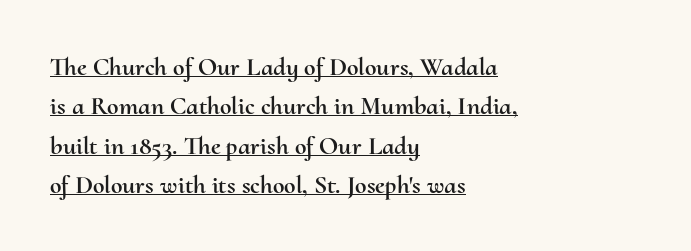
{"italic": "no", "underline": "yes", "align": "left", "line_spacing": "normal", "line_spacing_ratio": 1.51, "letter_spacing": "normal", "letter_spacing_em": 0.0, "glyph_px": 26}
